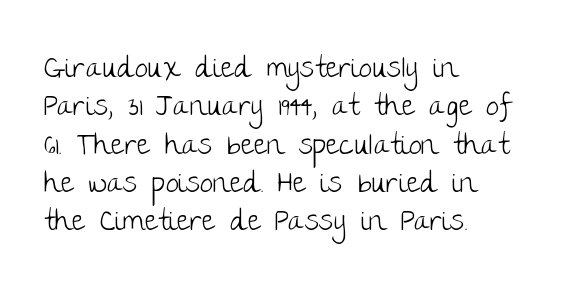
Q: Is the text bold? A: No.
Q: Is the text italic (slanted)? A: No, it is upright.
Q: Is the typeface a serif or a sans-serif typeface? A: Sans-serif.
Q: Is the text underlined? A: No.
Q: How is the paragraph aligned? A: Left-aligned.
Q: Is the spacing between letters normal or unusually wide? A: Normal.
Q: Is the spacing between lines tight, normal or loose? A: Normal.
Q: Width (condensed, normal, or wide)? A: Normal.
Q: Stroke contrast? A: Low.
Q: x-height? A: Large.
Q: Monospaced? A: No.
